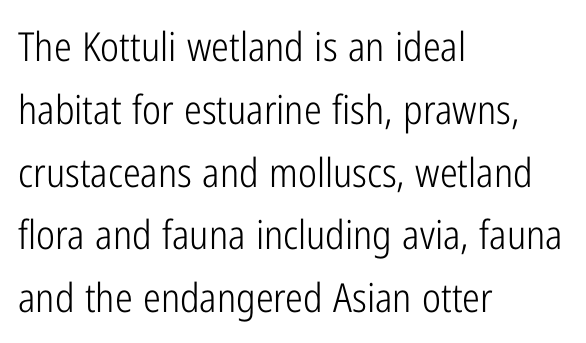
The image shows 40 px light, condensed sans-serif type, upright; set left-aligned, normal line spacing (1.57x), normal letter spacing, not underlined; low stroke contrast and a medium x-height.
